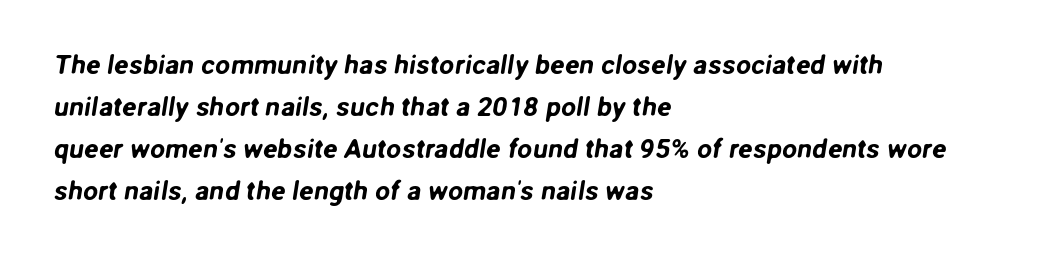
Q: Is the text underlined? A: No.
Q: How is the paragraph aligned? A: Left-aligned.
Q: Is the spacing between letters normal or unusually wide? A: Normal.
Q: Is the spacing between lines tight, normal or loose? A: Normal.
